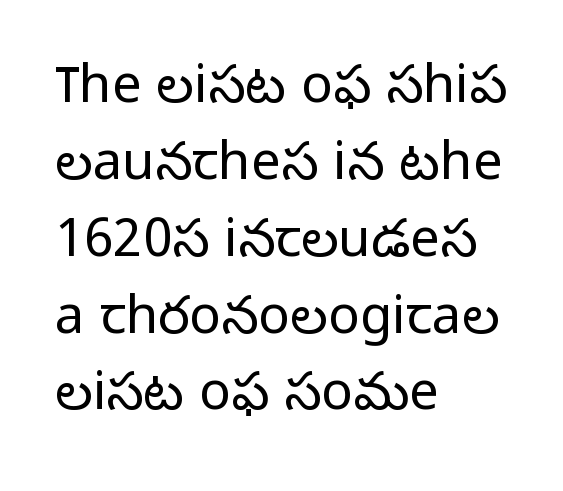
Q: Is the text bold? A: No.
Q: Is the text italic (slanted)? A: No, it is upright.
Q: Is the typeface a serif or a sans-serif typeface? A: Sans-serif.
Q: Is the text underlined? A: No.
Q: How is the paragraph aligned? A: Left-aligned.
Q: Is the spacing between letters normal or unusually wide? A: Normal.
Q: Is the spacing between lines tight, normal or loose? A: Normal.
Q: Width (condensed, normal, or wide)? A: Normal.
Q: Stroke contrast? A: Low.
Q: x-height? A: Medium.
Q: Monospaced? A: No.
